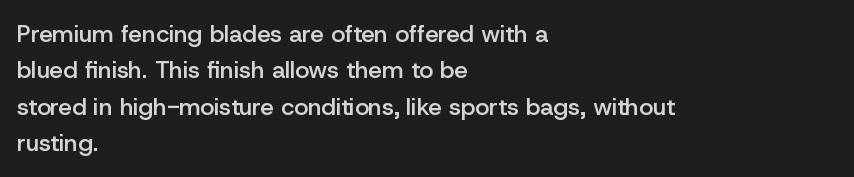
These lines keep a tight, regular rhythm from letter to letter. The foot of each line stays bare and open. The rag falls on the right side of this text block. The designer left line spacing at the default.
